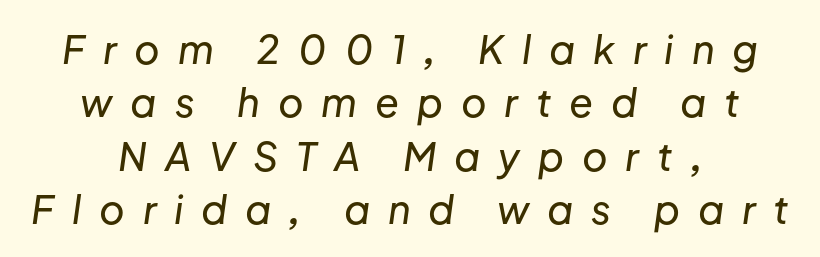
{"italic": "yes", "lean": "right", "slant_degrees": 8, "width": "normal", "stroke_contrast": "low", "x_height": "medium", "monospaced": "no", "underline": "no", "align": "center", "line_spacing": "normal", "line_spacing_ratio": 1.37, "letter_spacing": "wide", "letter_spacing_em": 0.46, "glyph_px": 39}
